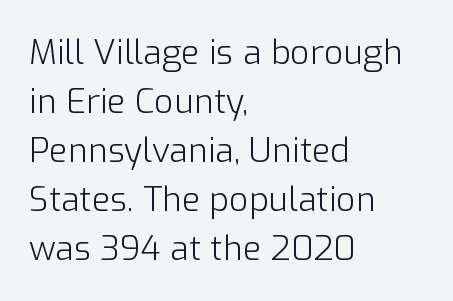
Each letter keeps its own natural width here, so spacing adapts to shape. Has an underline been added? It has not. Nothing unusual about the tracking: characters are spaced as the font intends. Designer's note — italics off, roman on.
